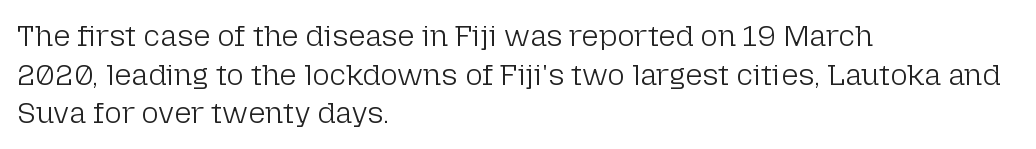
Q: Is the text bold? A: No.
Q: Is the text italic (slanted)? A: No, it is upright.
Q: Is the typeface a serif or a sans-serif typeface? A: Sans-serif.
Q: Is the text underlined? A: No.
Q: How is the paragraph aligned? A: Left-aligned.
Q: Is the spacing between letters normal or unusually wide? A: Normal.
Q: Is the spacing between lines tight, normal or loose? A: Normal.
Q: Width (condensed, normal, or wide)? A: Normal.
Q: Stroke contrast? A: Low.
Q: x-height? A: Medium.
Q: Monospaced? A: No.
